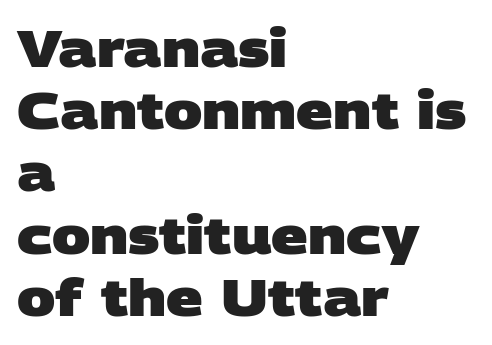
The passage shown is typeset with a sans-serif family. Tracking value appears to be zero — textbook default spacing. A classic flush-left, rag-right setting is used for this passage. The font is running at its bold setting. The words here are not underlined. Varying glyph widths throughout — classic text-font behaviour.
